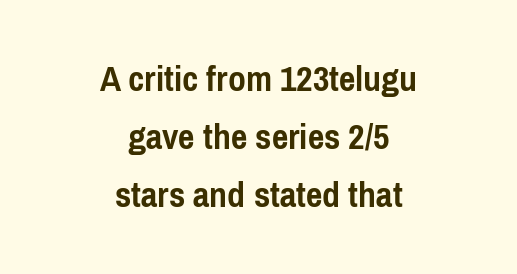
Italic? Not at all — the glyphs are vertical. The typesetting leans heavy: a genuine bold. Do the characters align in a grid? No, the font is proportional. Type without underlining. Summary of vertical rhythm: regular, with standard interline spacing.
